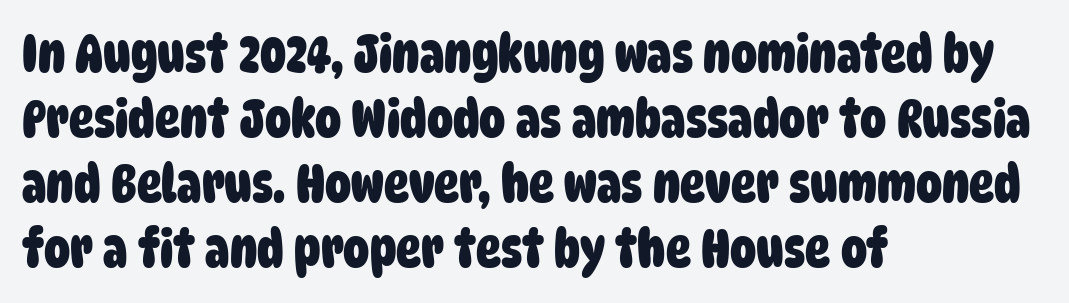
The text was rendered using a sans face with plain stroke endings. You could not count columns in this text — the font is proportionally spaced. In terms of letterspacing, this is plain default setting. The face used here has the dense, thick strokes of a bold.
